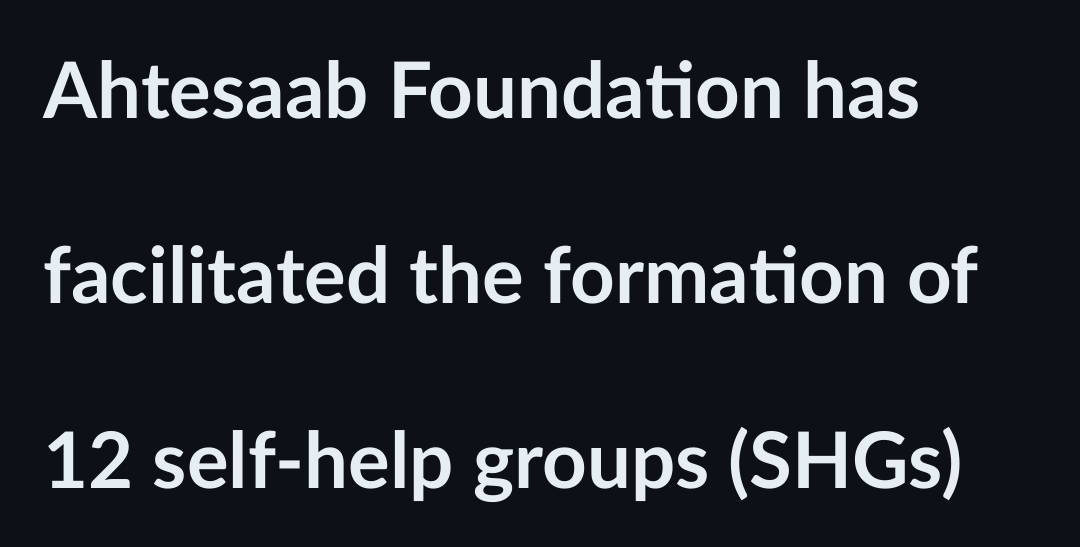
Q: Is the text bold? A: Yes.
Q: Is the text italic (slanted)? A: No, it is upright.
Q: Is the typeface a serif or a sans-serif typeface? A: Sans-serif.
Q: Is the text underlined? A: No.
Q: How is the paragraph aligned? A: Left-aligned.
Q: Is the spacing between letters normal or unusually wide? A: Normal.
Q: Is the spacing between lines tight, normal or loose? A: Loose.
Q: Width (condensed, normal, or wide)? A: Normal.
Q: Stroke contrast? A: Low.
Q: x-height? A: Medium.
Q: Monospaced? A: No.
